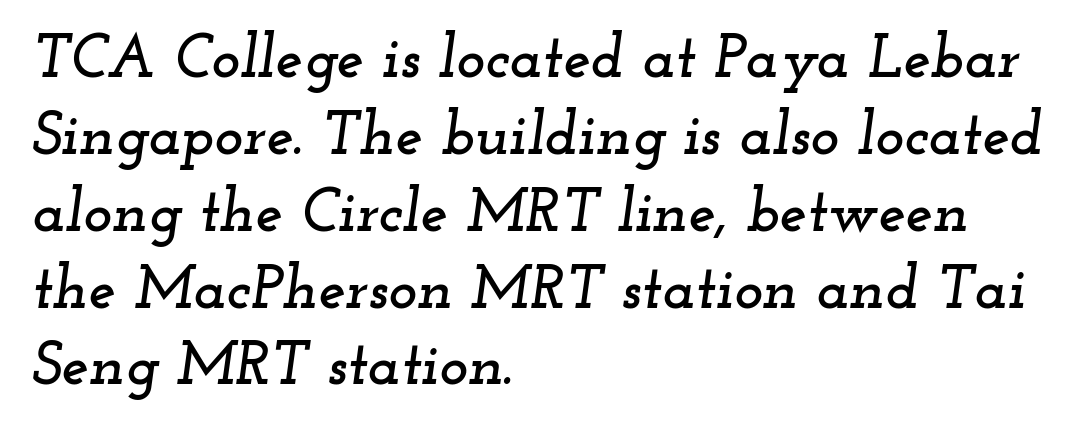
Q: Is the text italic (slanted)? A: Yes, it leans right by about 12 degrees.
Q: Is the typeface a serif or a sans-serif typeface? A: Serif.
Q: Is the text underlined? A: No.
Q: How is the paragraph aligned? A: Left-aligned.
Q: Is the spacing between letters normal or unusually wide? A: Normal.
Q: Is the spacing between lines tight, normal or loose? A: Normal.
Q: Width (condensed, normal, or wide)? A: Wide.
Q: Stroke contrast? A: Low.
Q: x-height? A: Small.
Q: Monospaced? A: No.
